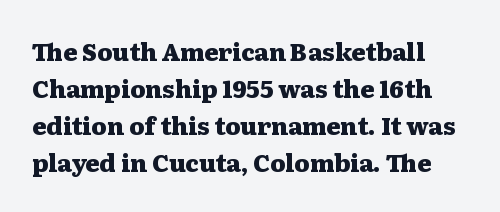
The type sits square on the baseline with zero lean. The baseline area is clear. Normally led — the rows are evenly, conventionally spaced. A full-strength bold gives these letters their thick strokes. Does extra space separate the letters? No, they use regular spacing.
